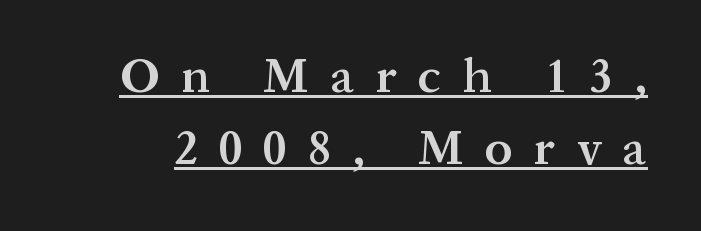
The image shows 49 px semibold serif type, upright; set normal line spacing (1.47x), unusually wide letter spacing (+0.44 em), underlined; medium stroke contrast and a medium x-height.
